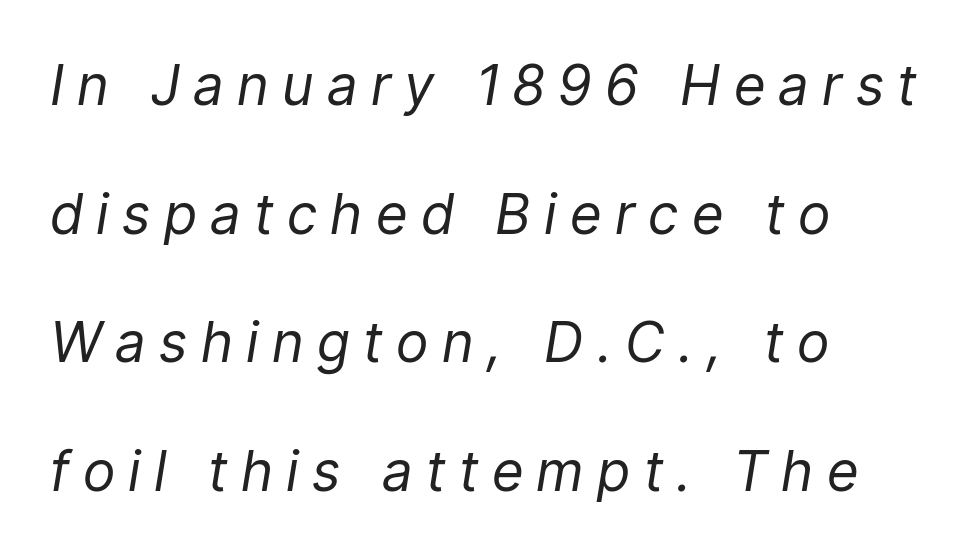
{"italic": "yes", "lean": "right", "slant_degrees": 9, "bold": "no", "weight": "regular", "width": "condensed", "stroke_contrast": "low", "x_height": "medium", "monospaced": "no", "underline": "no", "align": "left", "line_spacing": "loose", "line_spacing_ratio": 2.34, "letter_spacing": "wide", "letter_spacing_em": 0.28, "glyph_px": 55}
